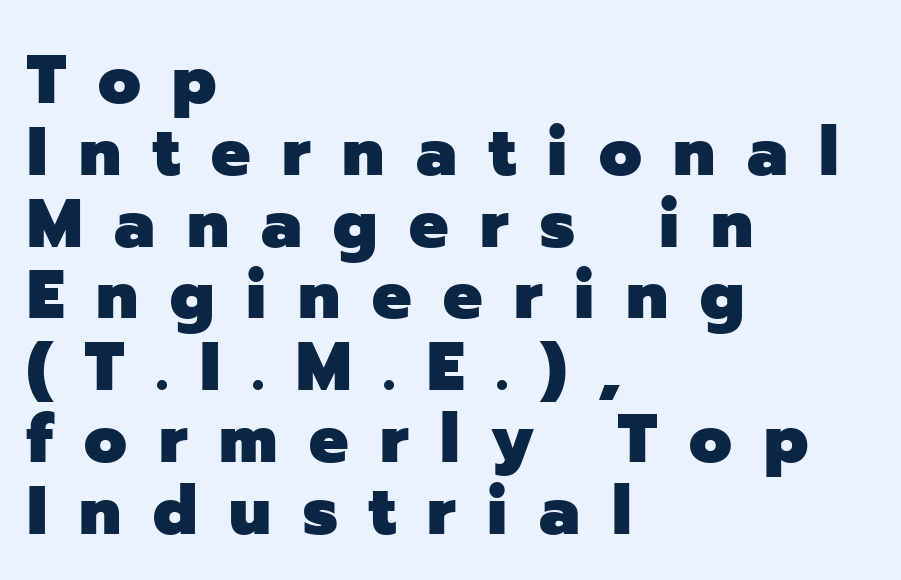
Bare-footed words on every line. Spacing verdict: proportional, widths tailored to each character. Observe the wide spacing: letters keep a clear distance from each other. A typesetter would mark this as roman, not italic.
